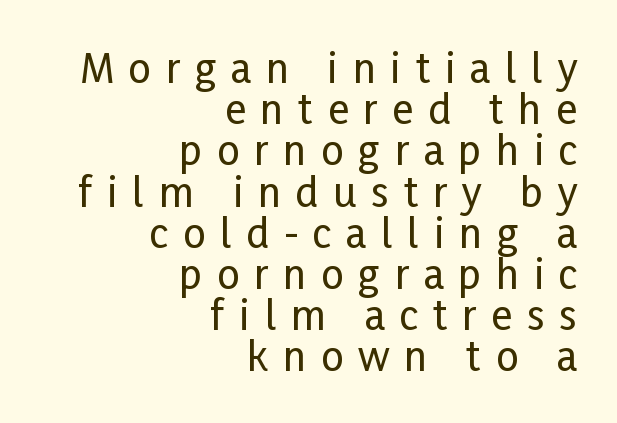
{"serif": "no", "italic": "no", "width": "condensed", "stroke_contrast": "low", "x_height": "medium", "monospaced": "no", "underline": "no", "align": "right", "line_spacing": "tight", "line_spacing_ratio": 1.03, "letter_spacing": "wide", "letter_spacing_em": 0.37, "glyph_px": 40}
